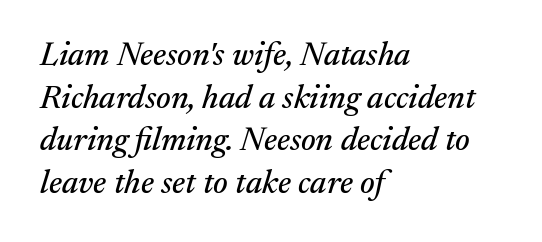
Q: Is the text italic (slanted)? A: Yes, it leans right by about 17 degrees.
Q: Is the typeface a serif or a sans-serif typeface? A: Serif.
Q: Is the text underlined? A: No.
Q: How is the paragraph aligned? A: Left-aligned.
Q: Is the spacing between letters normal or unusually wide? A: Normal.
Q: Is the spacing between lines tight, normal or loose? A: Normal.
Q: Width (condensed, normal, or wide)? A: Normal.
Q: Stroke contrast? A: Medium.
Q: x-height? A: Medium.
Q: Monospaced? A: No.
